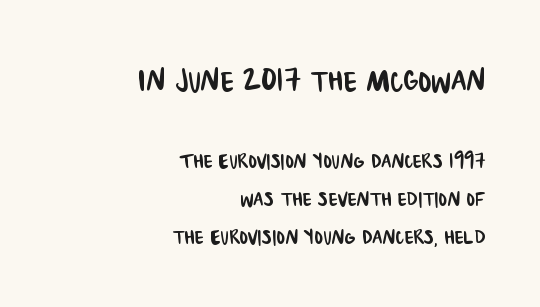
{"serif": "no", "width": "condensed", "stroke_contrast": "low", "x_height": "large", "monospaced": "no", "underline": "no", "align": "right", "line_spacing": "normal", "line_spacing_ratio": 1.47, "letter_spacing": "normal", "letter_spacing_em": 0.0, "larger_block": "first", "size_ratio": 1.5, "glyph_px": 39}
